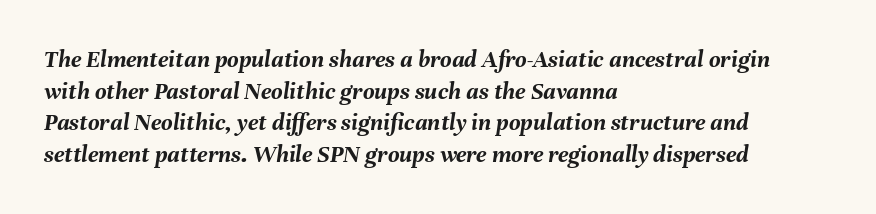
{"italic": "yes", "lean": "right", "slant_degrees": 8, "bold": "yes", "underline": "no", "align": "left", "line_spacing": "normal", "line_spacing_ratio": 1.27, "letter_spacing": "normal", "letter_spacing_em": 0.0, "glyph_px": 25}
